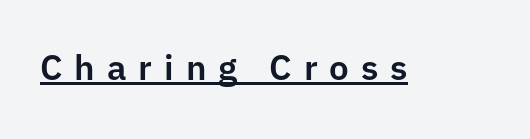
Quick note: not italic, upright. Here the designer chose a conventional face with non-uniform glyph widths. Note: no serifs on the glyphs. Loose tracking; the words dissolve into strings of separated letters. Honestly, the underline is the first thing you notice here.
